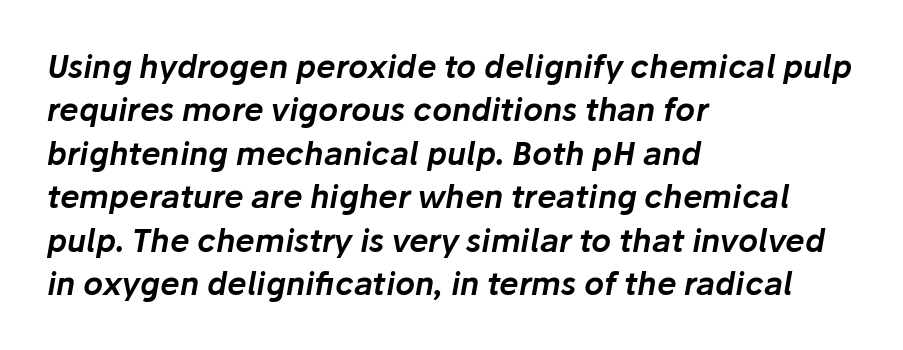
{"italic": "yes", "lean": "right", "slant_degrees": 10, "width": "normal", "stroke_contrast": "low", "x_height": "medium", "monospaced": "no", "underline": "no", "align": "left", "line_spacing": "normal", "line_spacing_ratio": 1.4, "letter_spacing": "normal", "letter_spacing_em": 0.0, "glyph_px": 31}
